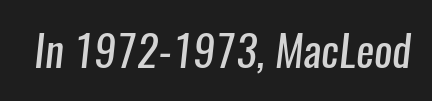
Q: Is the text bold? A: No.
Q: Is the typeface a serif or a sans-serif typeface? A: Sans-serif.
Q: Is the text underlined? A: No.
Q: Is the spacing between letters normal or unusually wide? A: Normal.
Q: Width (condensed, normal, or wide)? A: Condensed.
Q: Stroke contrast? A: Low.
Q: x-height? A: Medium.
Q: Monospaced? A: No.
